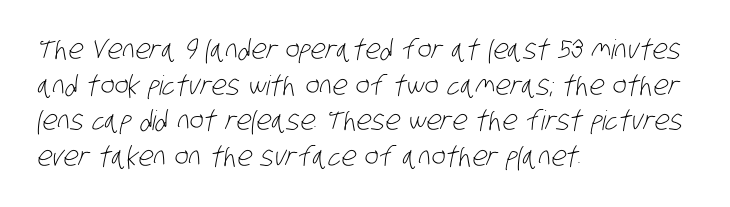
Q: Is the text bold? A: No.
Q: Is the text underlined? A: No.
Q: How is the paragraph aligned? A: Left-aligned.
Q: Is the spacing between letters normal or unusually wide? A: Normal.
Q: Is the spacing between lines tight, normal or loose? A: Normal.
